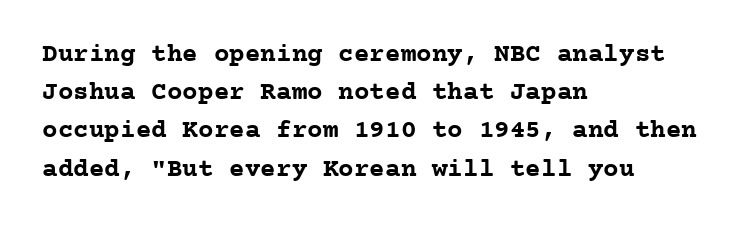
The image shows 26 px bold type, upright; set left-aligned, normal line spacing (1.47x), normal letter spacing, not underlined.
